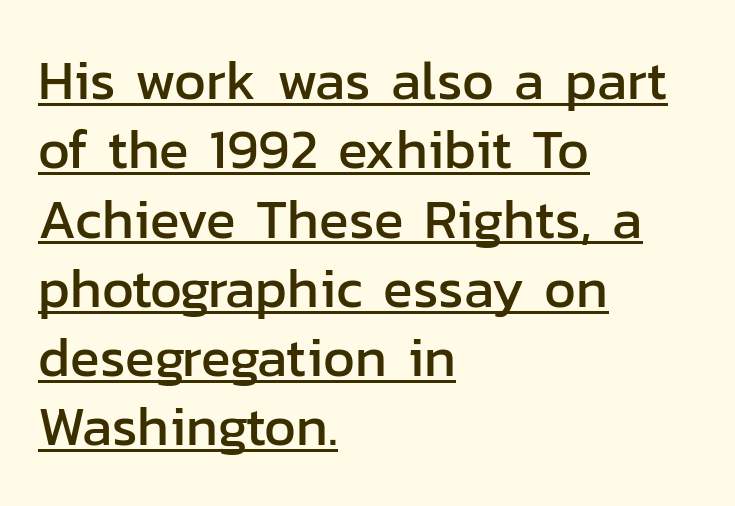
{"serif": "no", "italic": "no", "width": "normal", "stroke_contrast": "low", "x_height": "medium", "monospaced": "no", "underline": "yes", "align": "left", "line_spacing": "normal", "line_spacing_ratio": 1.26, "letter_spacing": "normal", "letter_spacing_em": 0.0, "glyph_px": 55}
